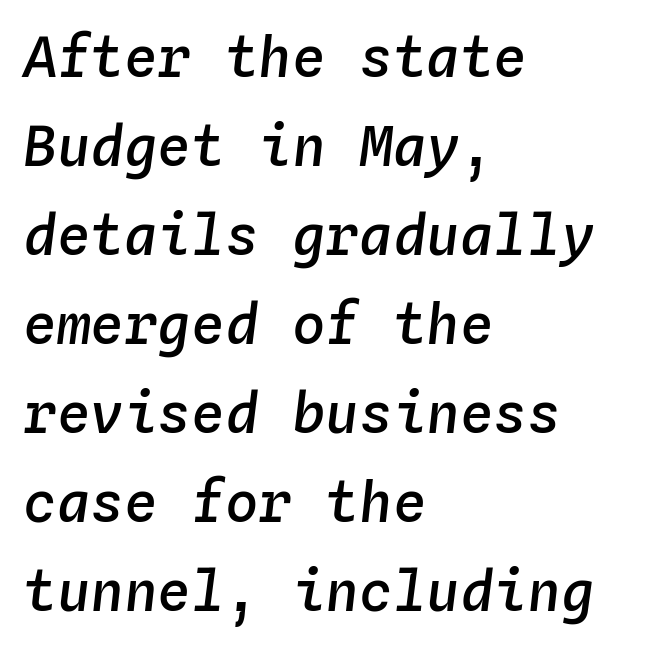
The image shows 56 px semibold type, italic (leaning right), monospaced; set left-aligned, normal line spacing (1.59x), normal letter spacing, not underlined; low stroke contrast and a medium x-height.
